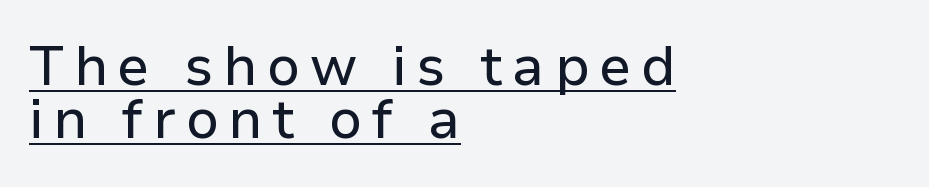
Q: Is the text italic (slanted)? A: No, it is upright.
Q: Is the typeface a serif or a sans-serif typeface? A: Sans-serif.
Q: Is the text underlined? A: Yes.
Q: How is the paragraph aligned? A: Left-aligned.
Q: Is the spacing between lines tight, normal or loose? A: Tight.
Q: Width (condensed, normal, or wide)? A: Normal.
Q: Stroke contrast? A: Low.
Q: x-height? A: Medium.
Q: Monospaced? A: No.
